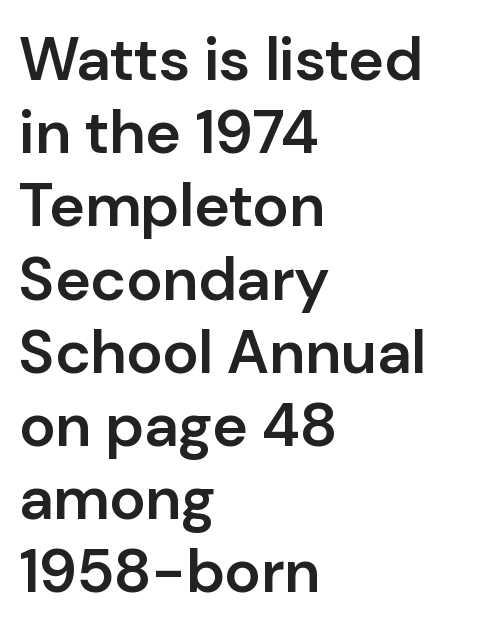
Rendered with straight, roman letterforms. This rendering employs a face without finishing strokes, i.e., a sans-serif. Students, this is semibold: more ink than regular, less than bold. Characters follow at the spacing the type designer built in. Every row of glyphs begins at an identical x-position on the left. Unmarked baselines from the first word to the last.
